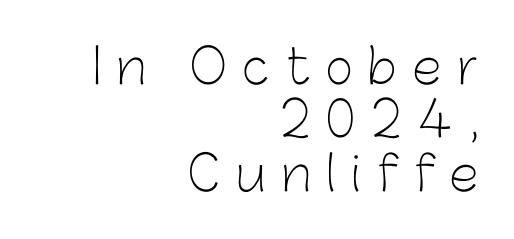
The image shows 48 px light sans-serif type, upright; set right-aligned, tight line spacing (1.11x), unusually wide letter spacing (+0.33 em), not underlined; low stroke contrast and a medium x-height.
